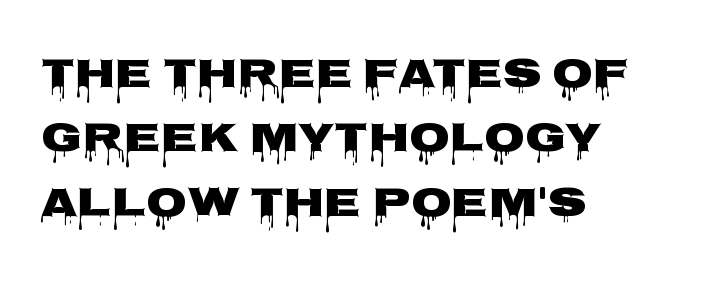
{"serif": "no", "italic": "no", "bold": "yes", "weight": "heavy", "width": "wide", "stroke_contrast": "low", "x_height": "large", "monospaced": "no", "underline": "no", "align": "left", "line_spacing": "normal", "line_spacing_ratio": 1.53, "letter_spacing": "normal", "letter_spacing_em": 0.0, "glyph_px": 42}
